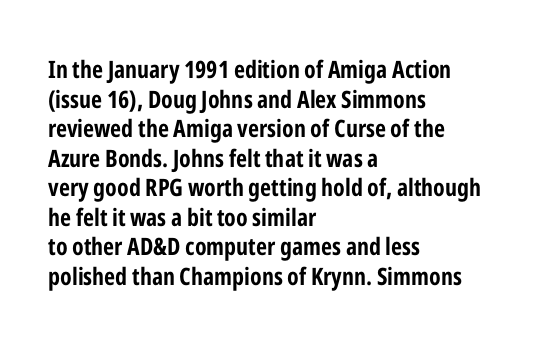
Q: Is the text bold? A: Yes.
Q: Is the text italic (slanted)? A: No, it is upright.
Q: Is the text underlined? A: No.
Q: How is the paragraph aligned? A: Left-aligned.
Q: Is the spacing between letters normal or unusually wide? A: Normal.
